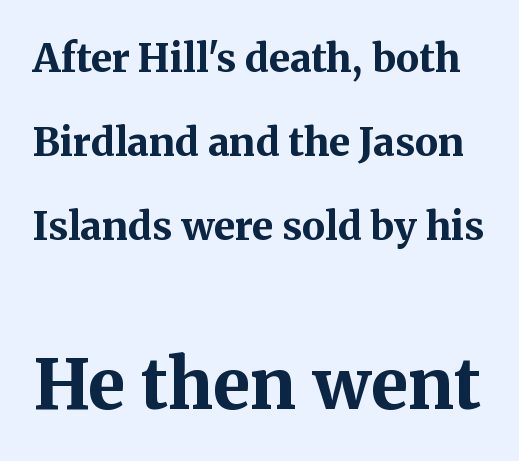
{"serif": "yes", "italic": "no", "bold": "yes", "weight": "bold", "width": "normal", "stroke_contrast": "medium", "x_height": "medium", "monospaced": "no", "underline": "no", "line_spacing": "loose", "line_spacing_ratio": 2.16, "letter_spacing": "normal", "letter_spacing_em": 0.0, "larger_block": "second", "size_ratio": 1.77, "glyph_px": 69}
